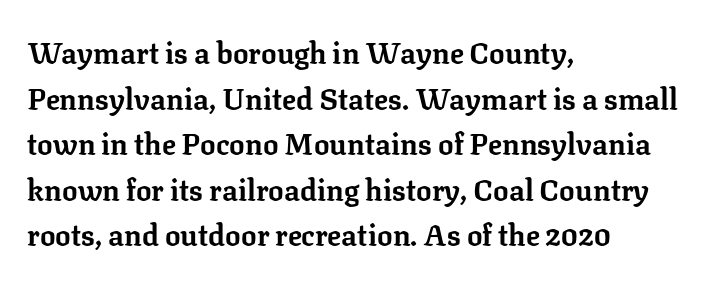
Q: Is the text bold? A: Yes.
Q: Is the text italic (slanted)? A: No, it is upright.
Q: Is the typeface a serif or a sans-serif typeface? A: Serif.
Q: Is the text underlined? A: No.
Q: How is the paragraph aligned? A: Left-aligned.
Q: Is the spacing between letters normal or unusually wide? A: Normal.
Q: Is the spacing between lines tight, normal or loose? A: Normal.
Q: Width (condensed, normal, or wide)? A: Normal.
Q: Stroke contrast? A: Low.
Q: x-height? A: Medium.
Q: Monospaced? A: No.
